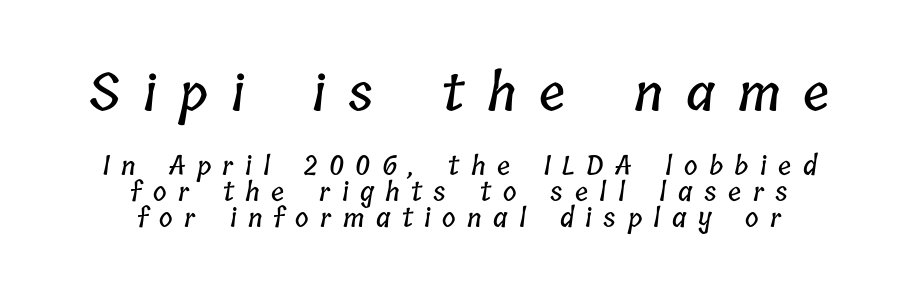
{"width": "condensed", "stroke_contrast": "low", "x_height": "medium", "monospaced": "no", "underline": "no", "align": "center", "line_spacing": "tight", "line_spacing_ratio": 1.0, "letter_spacing": "wide", "letter_spacing_em": 0.44, "larger_block": "first", "size_ratio": 2.0, "glyph_px": 52}
